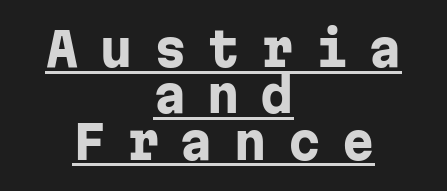
{"serif": "no", "italic": "no", "bold": "yes", "weight": "heavy", "width": "normal", "stroke_contrast": "low", "x_height": "medium", "monospaced": "yes", "underline": "yes", "align": "center", "line_spacing": "tight", "line_spacing_ratio": 1.01, "letter_spacing": "wide", "letter_spacing_em": 0.47, "glyph_px": 46}
